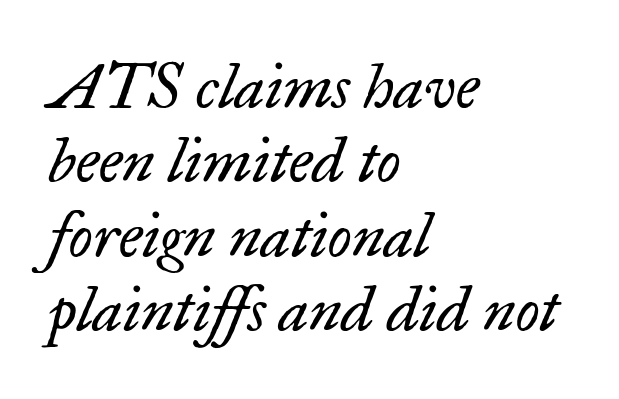
Unlike a clean sans, this face finishes its strokes with serifs. The glyphs are unaccompanied by any horizontal stroke below them. No chunkiness to these letters — they're not bold. Reading down the block, your eye returns to a fixed left position each line. The typography opts for an oblique posture over an upright one. Caption: standard tracking, unaltered.
